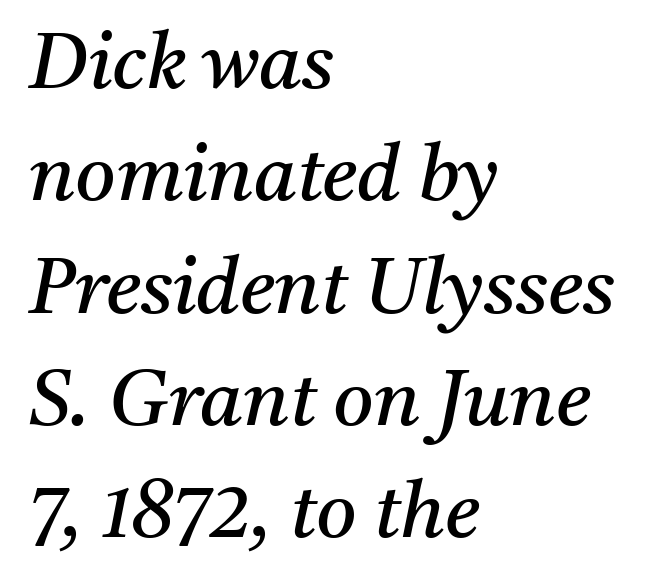
{"serif": "yes", "italic": "yes", "lean": "right", "slant_degrees": 11, "bold": "no", "weight": "regular", "width": "normal", "stroke_contrast": "medium", "x_height": "medium", "monospaced": "no", "underline": "no", "align": "left", "line_spacing": "normal", "line_spacing_ratio": 1.44, "letter_spacing": "normal", "letter_spacing_em": 0.0, "glyph_px": 78}
